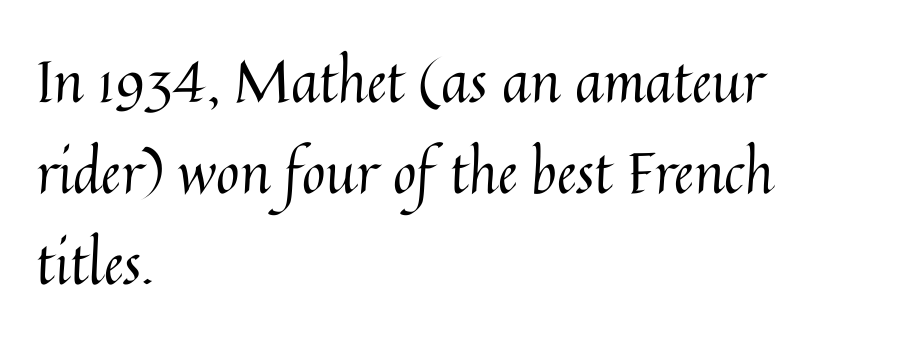
The image shows 57 px regular-weight type; set left-aligned, normal line spacing (1.6x), normal letter spacing, not underlined; medium stroke contrast and a medium x-height.
